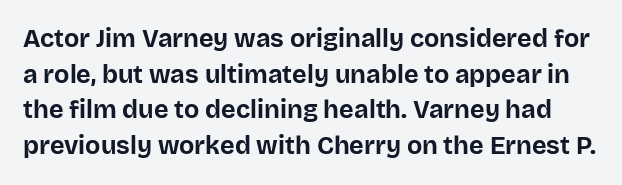
Set as a true bold cut, around the 700 mark. The face used here is rendered with its standard letterfit. A clean baseline with only descenders dipping below it. The rows are spaced the way most documents space them.
